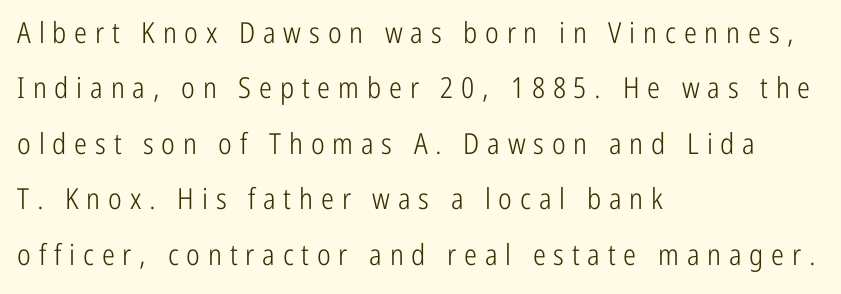
Is this a sans? Yes — the strokes have no serifs. The passage shown is typed in a proportional face where columns would drift. This reads as an unemphasized weight, regular at the heaviest. These lines were composed using upright roman letters. This block would shrink considerably if given ordinary leading; it's expanded now.
